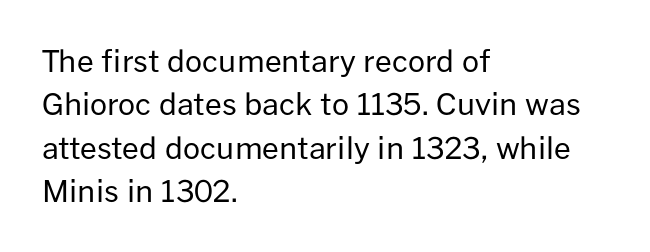
The image shows 30 px regular-weight sans-serif type, upright; set left-aligned, normal line spacing (1.45x), normal letter spacing, not underlined; low stroke contrast and a medium x-height.
